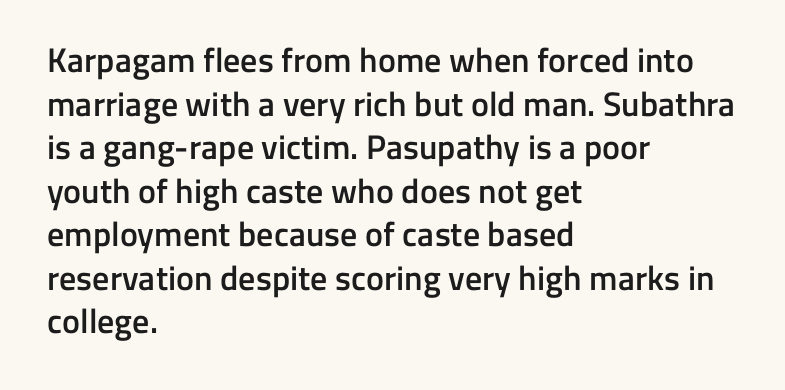
Q: Is the text bold? A: Semi-bold.
Q: Is the text italic (slanted)? A: No, it is upright.
Q: Is the typeface a serif or a sans-serif typeface? A: Sans-serif.
Q: Is the text underlined? A: No.
Q: How is the paragraph aligned? A: Left-aligned.
Q: Is the spacing between letters normal or unusually wide? A: Normal.
Q: Is the spacing between lines tight, normal or loose? A: Normal.
Q: Width (condensed, normal, or wide)? A: Normal.
Q: Stroke contrast? A: Low.
Q: x-height? A: Medium.
Q: Monospaced? A: No.
